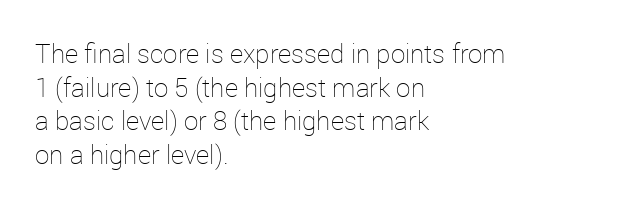
{"italic": "no", "bold": "no", "underline": "no", "align": "left", "line_spacing": "normal", "line_spacing_ratio": 1.29, "letter_spacing": "normal", "letter_spacing_em": 0.0, "glyph_px": 26}
